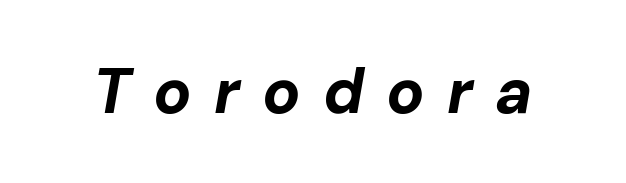
Weight check: bold — yes, fully. Designer's note — italics engaged. No word sits above an underline. Inter-character spacing is expanded well beyond the font's built-in metrics. Looks like regular typesetting: each glyph gets only the width it needs.
